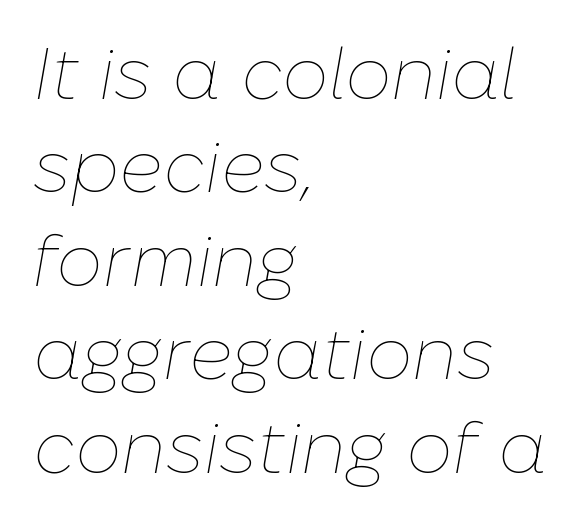
The specimen omits any rule beneath the text block's lines. Nothing unusual about the tracking: characters are spaced as the font intends. This sample uses an oblique cut, with every glyph tilted off the vertical. No letter is thick-stroked: the sample isn't bold.
